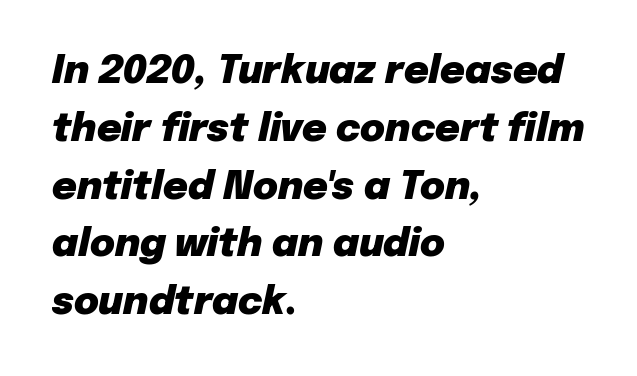
The passage shown leans; its letterforms are oblique. The string is rendered with underlining switched off. These lines stack with their left ends in a neat column. Spacing between characters is what you'd get straight out of the box. Summary of weight: heavy, a full bold.
